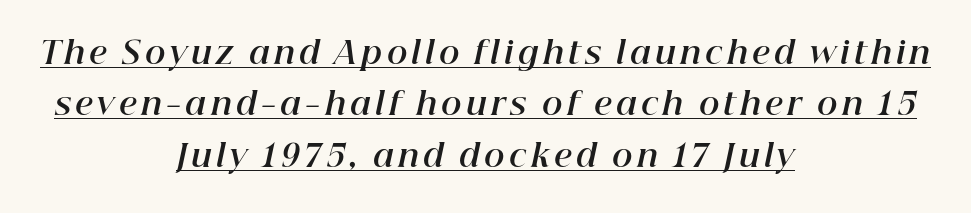
Q: Is the text bold? A: Yes.
Q: Is the text italic (slanted)? A: Yes, it leans right by about 12 degrees.
Q: Is the text underlined? A: Yes.
Q: How is the paragraph aligned? A: Centered.
Q: Is the spacing between lines tight, normal or loose? A: Normal.
Q: Width (condensed, normal, or wide)? A: Normal.
Q: Stroke contrast? A: High.
Q: x-height? A: Medium.
Q: Monospaced? A: No.
